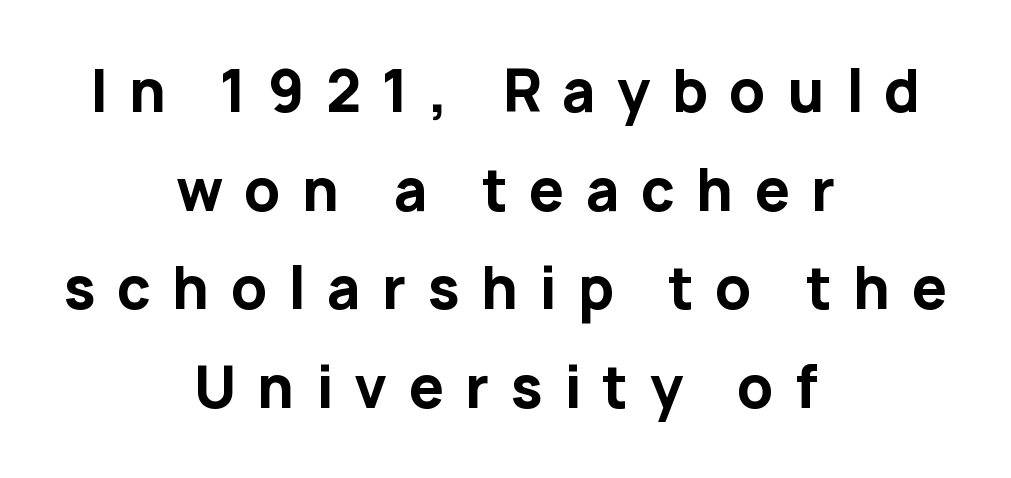
The image shows 56 px bold sans-serif type, upright; set centered, line spacing 1.76x, unusually wide letter spacing (+0.38 em), not underlined; low stroke contrast and a medium x-height.
